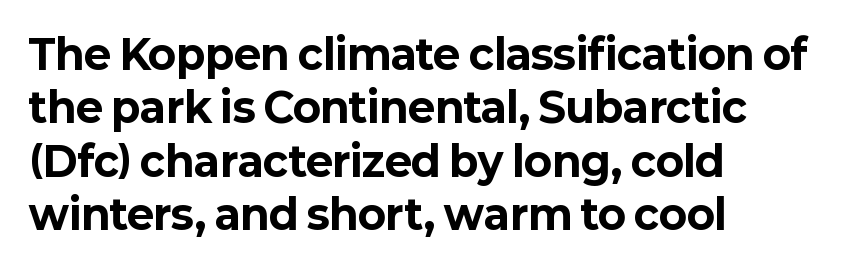
Q: Is the text bold? A: Yes.
Q: Is the text italic (slanted)? A: No, it is upright.
Q: Is the typeface a serif or a sans-serif typeface? A: Sans-serif.
Q: Is the text underlined? A: No.
Q: How is the paragraph aligned? A: Left-aligned.
Q: Is the spacing between letters normal or unusually wide? A: Normal.
Q: Is the spacing between lines tight, normal or loose? A: Normal.
Q: Width (condensed, normal, or wide)? A: Normal.
Q: Stroke contrast? A: Low.
Q: x-height? A: Medium.
Q: Monospaced? A: No.
